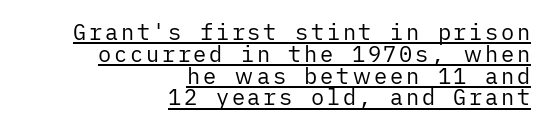
{"italic": "no", "bold": "no", "underline": "yes", "align": "right", "line_spacing": "tight", "line_spacing_ratio": 0.99, "glyph_px": 22}
